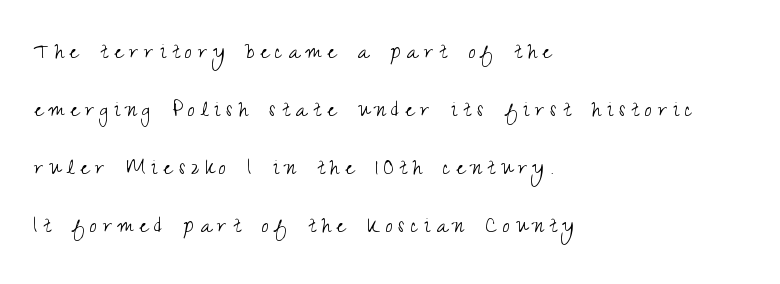
The strokes are not fattened; the text isn't bold. Notice how the stems are strictly vertical — no italics here. Honestly, the rows look like they've been pulled way apart. Each row of text sits above clean, open space. The text block is weighted toward the left margin, trailing off unevenly rightward.
